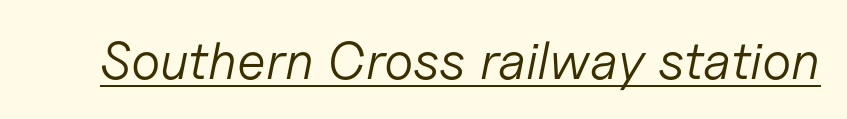
The image shows 53 px light type, italic (leaning right); set normal letter spacing, underlined; low stroke contrast and a medium x-height.
